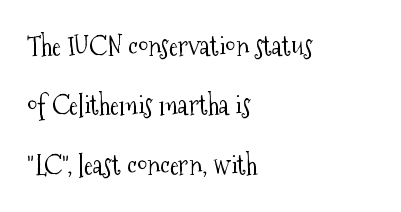
The image shows 27 px text type, upright; set left-aligned, loose line spacing (2.2x), normal letter spacing, not underlined.
